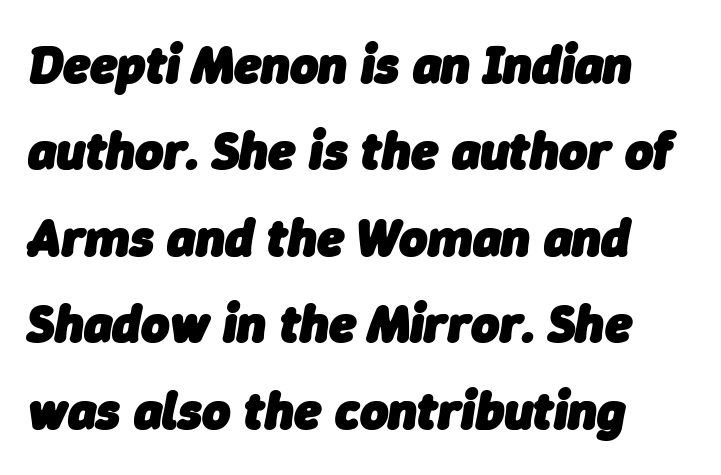
{"italic": "yes", "lean": "right", "slant_degrees": 9, "bold": "yes", "weight": "heavy", "width": "normal", "stroke_contrast": "low", "x_height": "medium", "monospaced": "no", "underline": "no", "align": "left", "line_spacing": "normal", "line_spacing_ratio": 1.6, "letter_spacing": "normal", "letter_spacing_em": 0.0, "glyph_px": 54}
